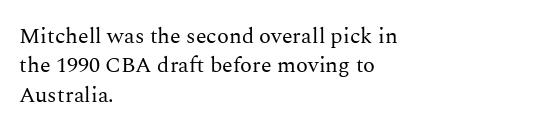
Bare-footed words on every line. Every stem runs plumb, perpendicular to the baseline. The typesetting does not lean heavy: it is not bold. Tracking value appears to be zero — textbook default spacing. The vertical gap from one line to the next is medium.
